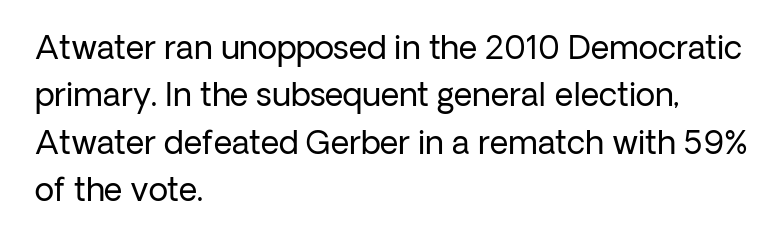
The image shows 32 px regular-weight sans-serif type, upright; set left-aligned, normal line spacing (1.48x), normal letter spacing, not underlined; low stroke contrast and a medium x-height.
